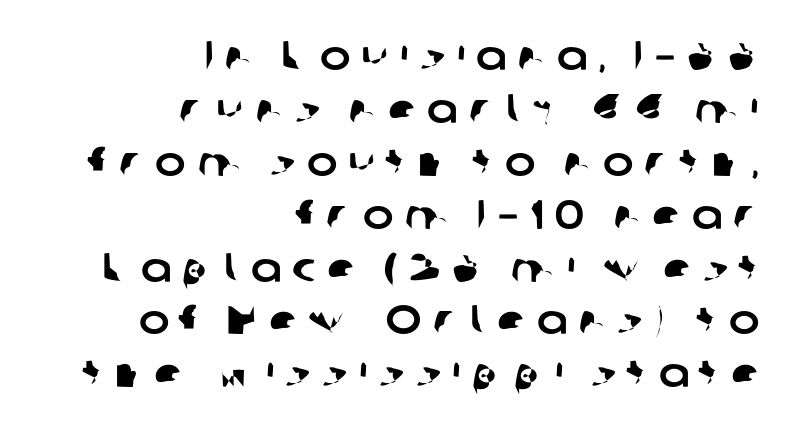
The letters are spread apart with noticeably loose tracking. Spacing verdict: proportional, widths tailored to each character. Does the leading feel generous? No, just average. The rag falls on the left side of this text block.
